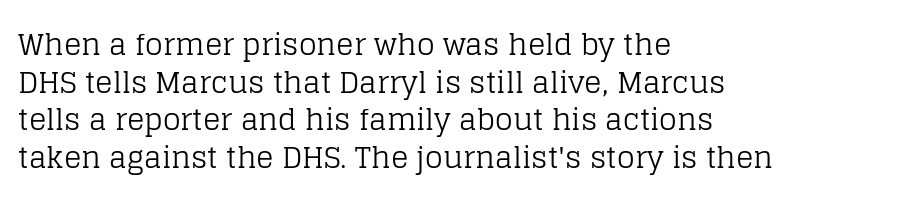
The image shows 29 px regular-weight serif type, upright; set left-aligned, normal line spacing (1.3x), normal letter spacing, not underlined; low stroke contrast and a large x-height.
